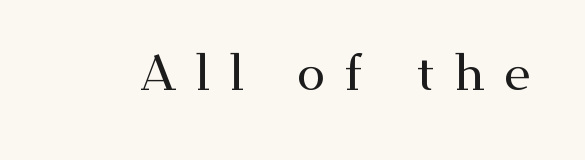
{"serif": "yes", "italic": "no", "width": "wide", "stroke_contrast": "medium", "x_height": "small", "monospaced": "no", "underline": "no", "letter_spacing": "wide", "letter_spacing_em": 0.37, "glyph_px": 51}
